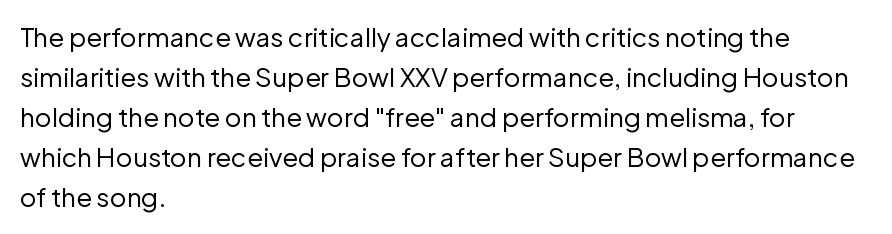
Q: Is the text bold? A: No.
Q: Is the text italic (slanted)? A: No, it is upright.
Q: Is the text underlined? A: No.
Q: How is the paragraph aligned? A: Left-aligned.
Q: Is the spacing between letters normal or unusually wide? A: Normal.
Q: Is the spacing between lines tight, normal or loose? A: Normal.
